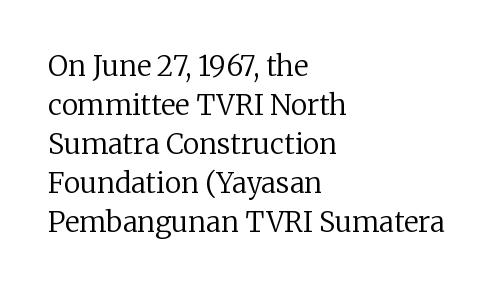
The image shows 28 px regular-weight serif type, upright; set left-aligned, normal line spacing (1.39x), normal letter spacing, not underlined; low stroke contrast and a medium x-height.
